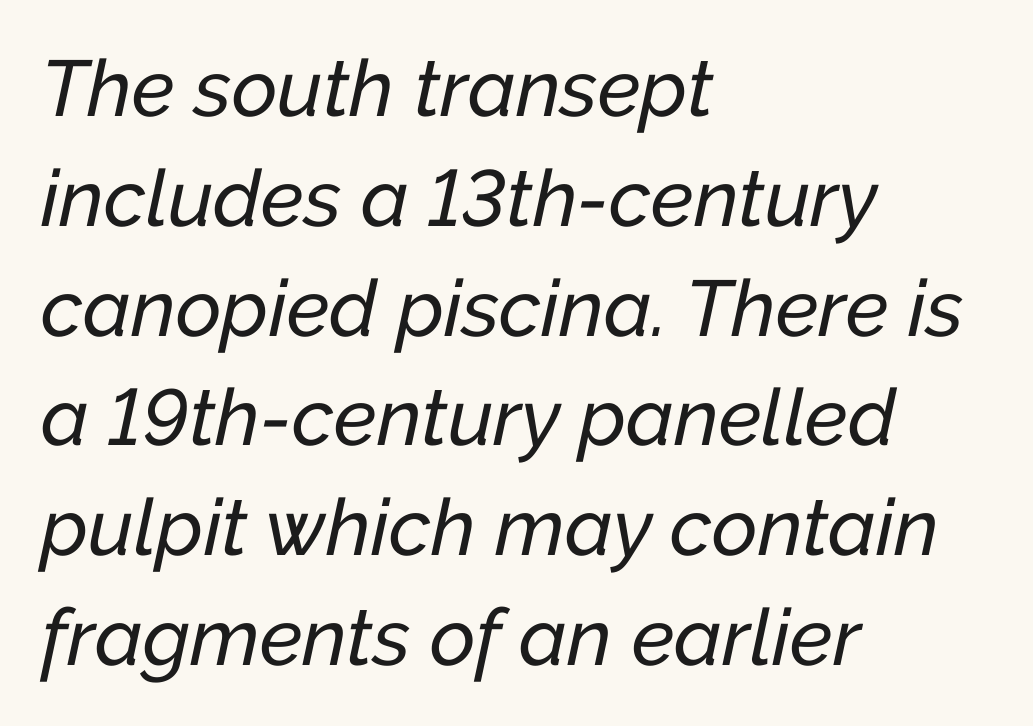
{"italic": "yes", "lean": "right", "slant_degrees": 12, "width": "normal", "stroke_contrast": "low", "x_height": "medium", "monospaced": "no", "underline": "no", "align": "left", "line_spacing": "normal", "line_spacing_ratio": 1.39, "letter_spacing": "normal", "letter_spacing_em": 0.0, "glyph_px": 79}
